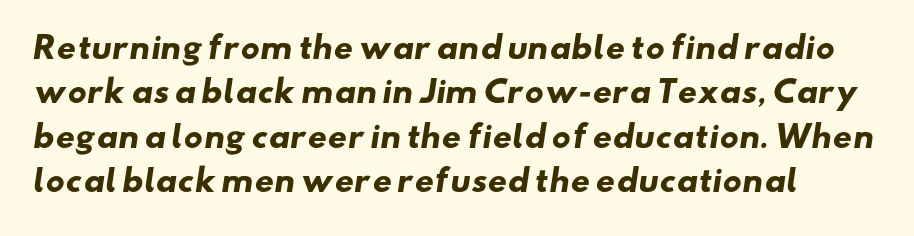
A typesetter would call this proportional, since set widths differ per character. Caption: standard tracking, unaltered. The compositor pushed each line to the left boundary. Set as a true bold cut, around the 700 mark. The letters carry no serifs — their stems end cleanly without finishing strokes.
